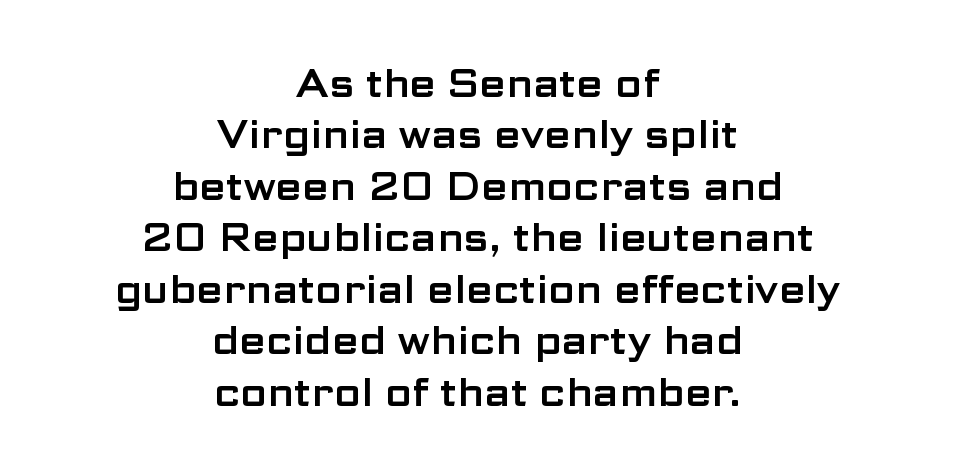
Q: Is the text italic (slanted)? A: No, it is upright.
Q: Is the typeface a serif or a sans-serif typeface? A: Sans-serif.
Q: Is the text underlined? A: No.
Q: How is the paragraph aligned? A: Centered.
Q: Is the spacing between letters normal or unusually wide? A: Normal.
Q: Is the spacing between lines tight, normal or loose? A: Normal.
Q: Width (condensed, normal, or wide)? A: Wide.
Q: Stroke contrast? A: Low.
Q: x-height? A: Medium.
Q: Monospaced? A: No.
